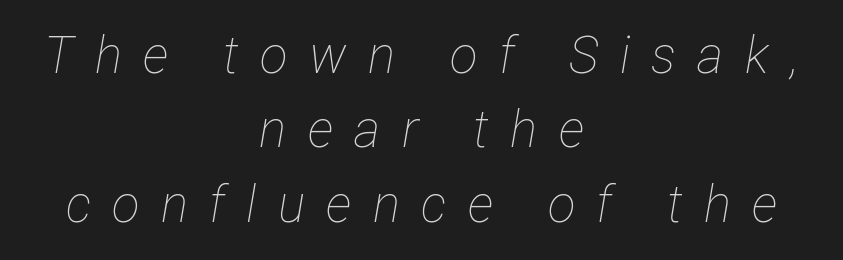
Q: Is the text bold? A: No.
Q: Is the text italic (slanted)? A: Yes, it leans right by about 12 degrees.
Q: Is the text underlined? A: No.
Q: How is the paragraph aligned? A: Centered.
Q: Is the spacing between letters normal or unusually wide? A: Unusually wide.
Q: Is the spacing between lines tight, normal or loose? A: Normal.
Q: Width (condensed, normal, or wide)? A: Condensed.
Q: Stroke contrast? A: Low.
Q: x-height? A: Medium.
Q: Monospaced? A: No.
